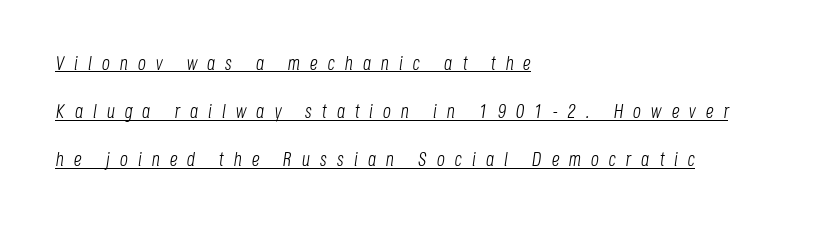
The image shows 20 px text type, italic (leaning right); set left-aligned, loose line spacing (2.41x), unusually wide letter spacing (+0.49 em), underlined.
